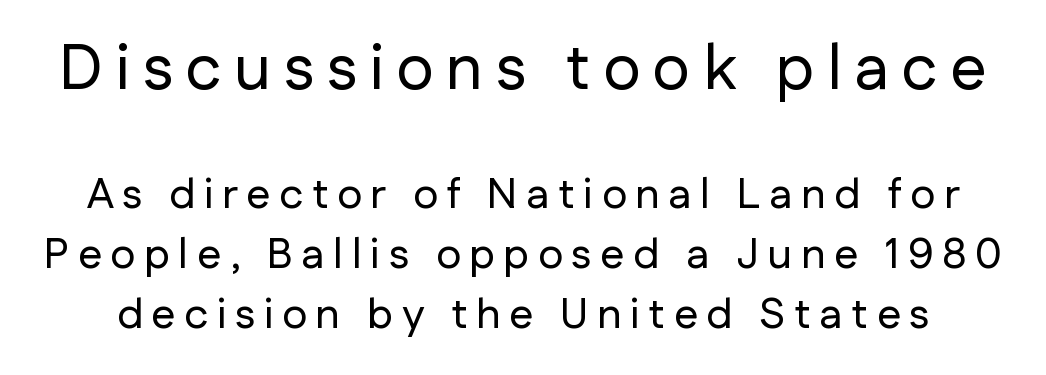
Q: Is the text italic (slanted)? A: No, it is upright.
Q: Is the typeface a serif or a sans-serif typeface? A: Sans-serif.
Q: Is the text underlined? A: No.
Q: Is the spacing between letters normal or unusually wide? A: Unusually wide.
Q: Is the spacing between lines tight, normal or loose? A: Normal.
Q: Which block of text is set in a larger size, the first (top) or the second (bottom)? A: The first (top) one.
Q: Width (condensed, normal, or wide)? A: Normal.
Q: Stroke contrast? A: Low.
Q: x-height? A: Medium.
Q: Monospaced? A: No.
